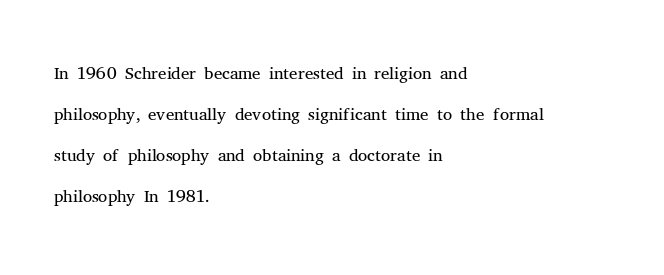
Q: Is the text bold? A: No.
Q: Is the text italic (slanted)? A: No, it is upright.
Q: Is the text underlined? A: No.
Q: How is the paragraph aligned? A: Left-aligned.
Q: Is the spacing between letters normal or unusually wide? A: Normal.
Q: Is the spacing between lines tight, normal or loose? A: Normal.
